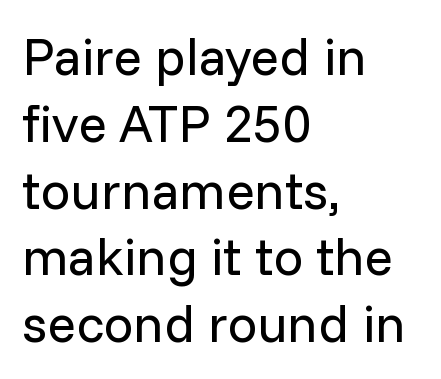
Q: Is the text bold? A: No.
Q: Is the text italic (slanted)? A: No, it is upright.
Q: Is the typeface a serif or a sans-serif typeface? A: Sans-serif.
Q: Is the text underlined? A: No.
Q: How is the paragraph aligned? A: Left-aligned.
Q: Is the spacing between letters normal or unusually wide? A: Normal.
Q: Is the spacing between lines tight, normal or loose? A: Normal.
Q: Width (condensed, normal, or wide)? A: Normal.
Q: Stroke contrast? A: Low.
Q: x-height? A: Medium.
Q: Monospaced? A: No.
